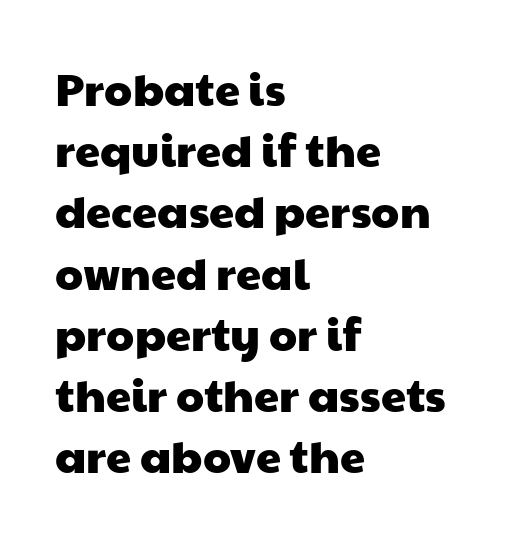
Q: Is the typeface a serif or a sans-serif typeface? A: Sans-serif.
Q: Is the text underlined? A: No.
Q: How is the paragraph aligned? A: Left-aligned.
Q: Is the spacing between letters normal or unusually wide? A: Normal.
Q: Is the spacing between lines tight, normal or loose? A: Normal.
Q: Width (condensed, normal, or wide)? A: Wide.
Q: Stroke contrast? A: Low.
Q: x-height? A: Medium.
Q: Monospaced? A: No.
